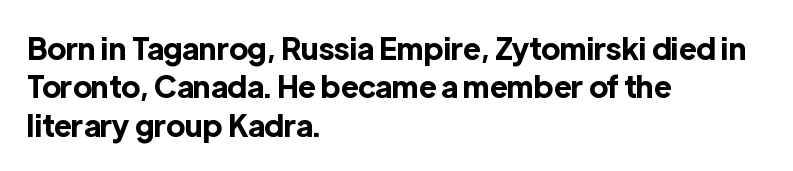
The image shows 30 px bold sans-serif type, upright; set left-aligned, normal line spacing (1.28x), normal letter spacing, not underlined; a medium x-height.
